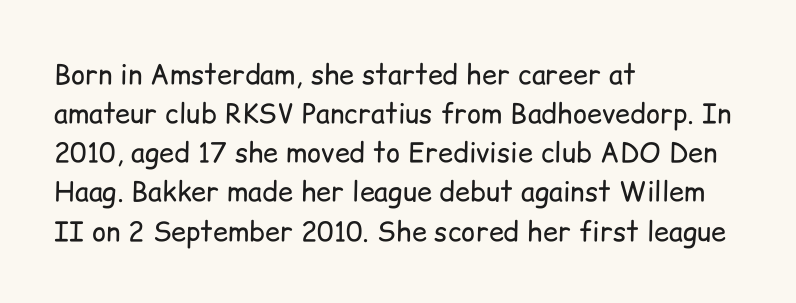
The image shows 27 px text type, upright; set left-aligned, normal line spacing (1.45x), normal letter spacing, not underlined.
